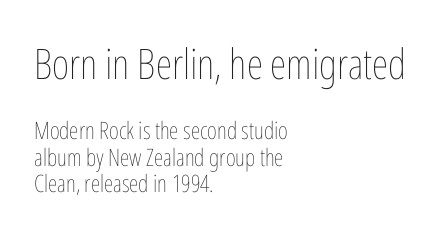
The image shows 42 px thin, condensed type, upright; set left-aligned, tight line spacing (1.09x), normal letter spacing, not underlined; the first (top) block is 1.75x larger; low stroke contrast and a medium x-height.
